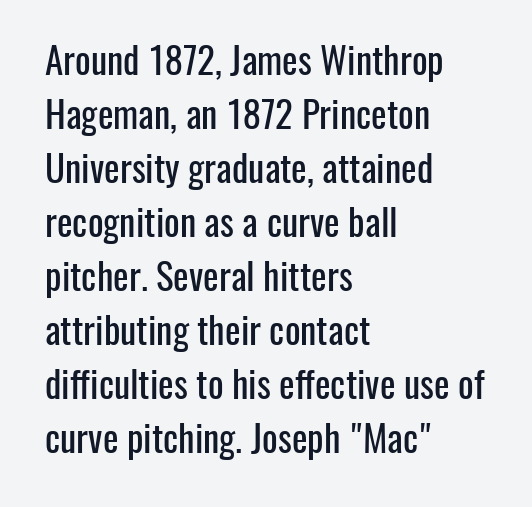
{"serif": "no", "italic": "no", "width": "condensed", "stroke_contrast": "low", "x_height": "medium", "monospaced": "no", "underline": "no", "align": "left", "line_spacing": "normal", "line_spacing_ratio": 1.46, "letter_spacing": "normal", "letter_spacing_em": 0.0, "glyph_px": 37}
